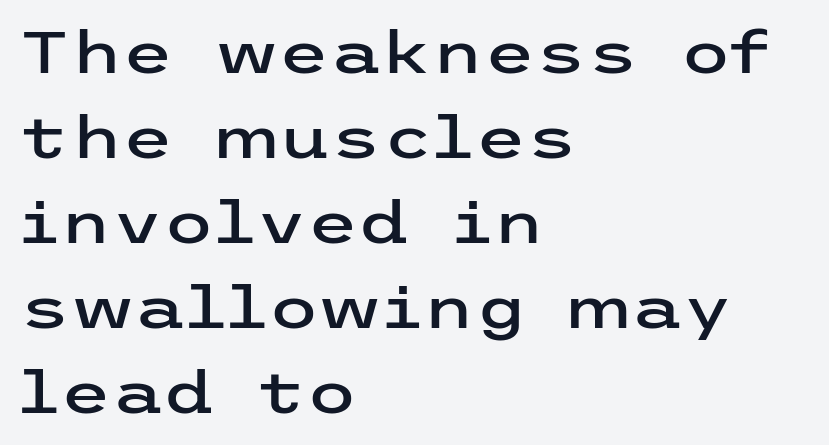
The image shows 59 px wide sans-serif type, upright; set left-aligned, normal line spacing (1.44x), normal letter spacing, not underlined; low stroke contrast and a medium x-height.
